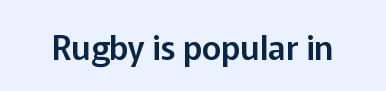
{"serif": "no", "italic": "no", "width": "normal", "stroke_contrast": "low", "x_height": "medium", "monospaced": "no", "underline": "no", "letter_spacing": "normal", "letter_spacing_em": 0.0, "glyph_px": 33}
